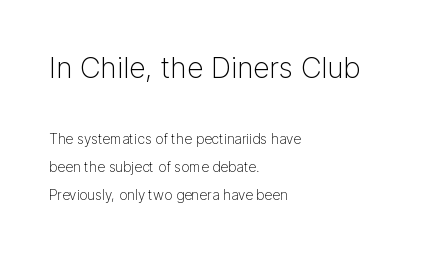
{"serif": "no", "italic": "no", "bold": "no", "weight": "light", "width": "normal", "stroke_contrast": "low", "x_height": "medium", "monospaced": "no", "underline": "no", "align": "left", "line_spacing": "loose", "line_spacing_ratio": 1.99, "letter_spacing": "normal", "letter_spacing_em": 0.0, "larger_block": "first", "size_ratio": 2.07, "glyph_px": 29}
